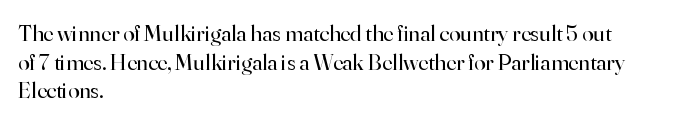
The image shows 23 px text type, upright; set left-aligned, line spacing 1.24x, normal letter spacing, not underlined.
